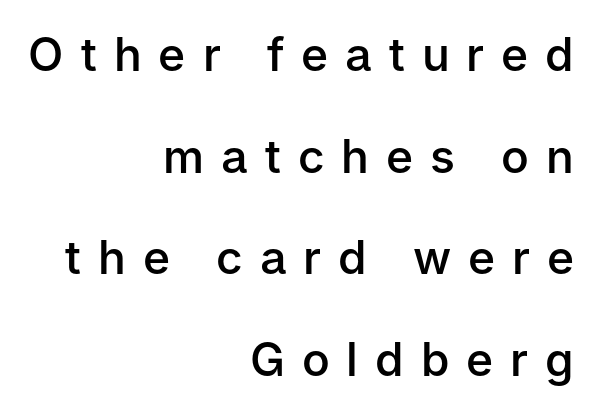
Q: Is the text bold? A: Semi-bold.
Q: Is the text italic (slanted)? A: No, it is upright.
Q: Is the typeface a serif or a sans-serif typeface? A: Sans-serif.
Q: Is the text underlined? A: No.
Q: How is the paragraph aligned? A: Right-aligned.
Q: Is the spacing between letters normal or unusually wide? A: Unusually wide.
Q: Is the spacing between lines tight, normal or loose? A: Loose.
Q: Width (condensed, normal, or wide)? A: Normal.
Q: Stroke contrast? A: Low.
Q: x-height? A: Medium.
Q: Monospaced? A: No.
